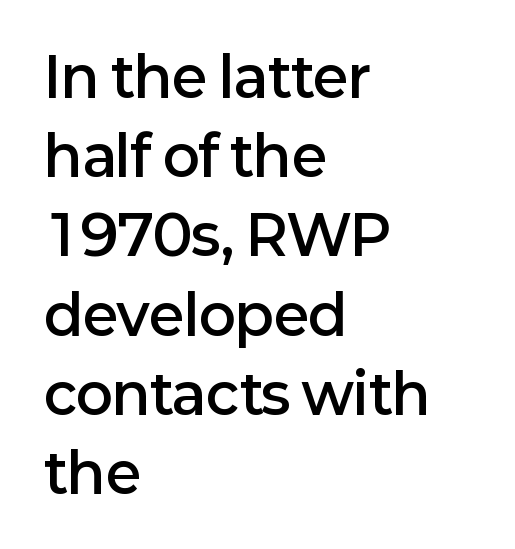
Lines of text with bare space underneath. Baseline-to-baseline distance is the conventional proportion of letter height. Alignment: flush left. A typesetter would label this face a sans. Do the characters align in a grid? No, the font is proportional. The horizontal fit of the characters is conventional and even.
